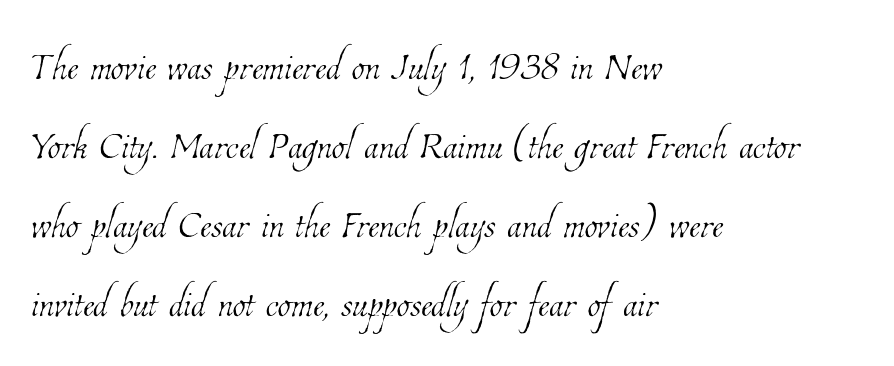
{"bold": "no", "weight": "thin", "width": "condensed", "stroke_contrast": "low", "x_height": "medium", "monospaced": "no", "underline": "no", "align": "left", "line_spacing": "normal", "line_spacing_ratio": 1.49, "letter_spacing": "normal", "letter_spacing_em": 0.0, "glyph_px": 53}
